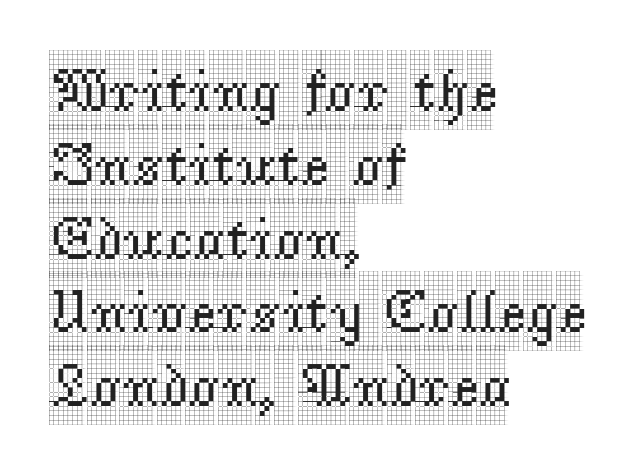
{"serif": "yes", "italic": "no", "width": "condensed", "x_height": "large", "monospaced": "no", "underline": "no", "align": "left", "line_spacing_ratio": 1.21, "letter_spacing": "normal", "letter_spacing_em": 0.0, "glyph_px": 61}
